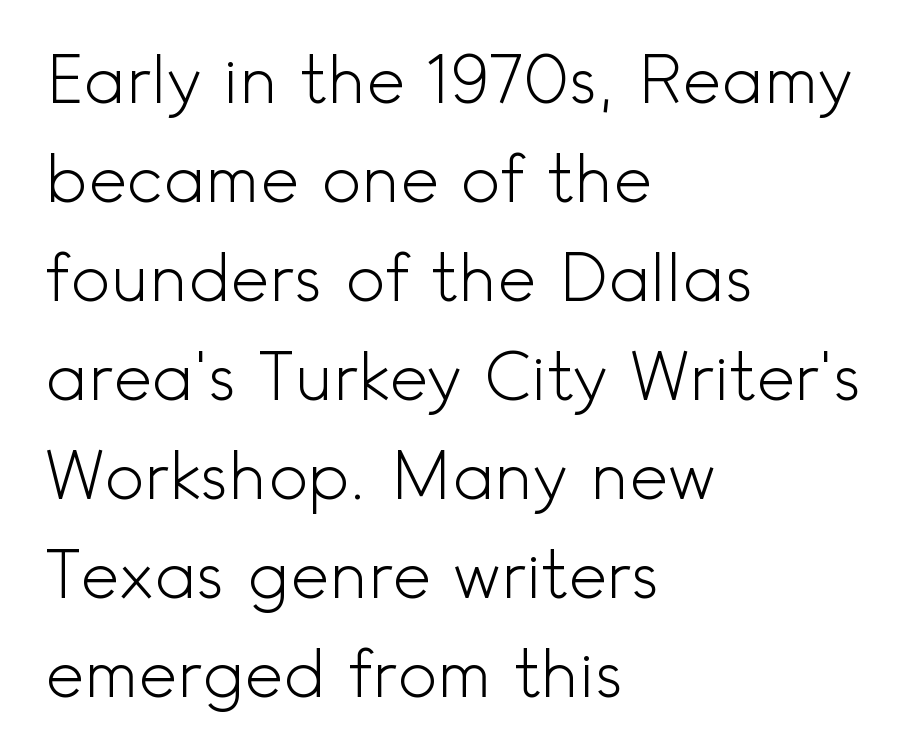
Q: Is the text bold? A: No.
Q: Is the text italic (slanted)? A: No, it is upright.
Q: Is the typeface a serif or a sans-serif typeface? A: Sans-serif.
Q: Is the text underlined? A: No.
Q: How is the paragraph aligned? A: Left-aligned.
Q: Is the spacing between letters normal or unusually wide? A: Normal.
Q: Is the spacing between lines tight, normal or loose? A: Normal.
Q: Width (condensed, normal, or wide)? A: Normal.
Q: x-height? A: Small.
Q: Monospaced? A: No.
